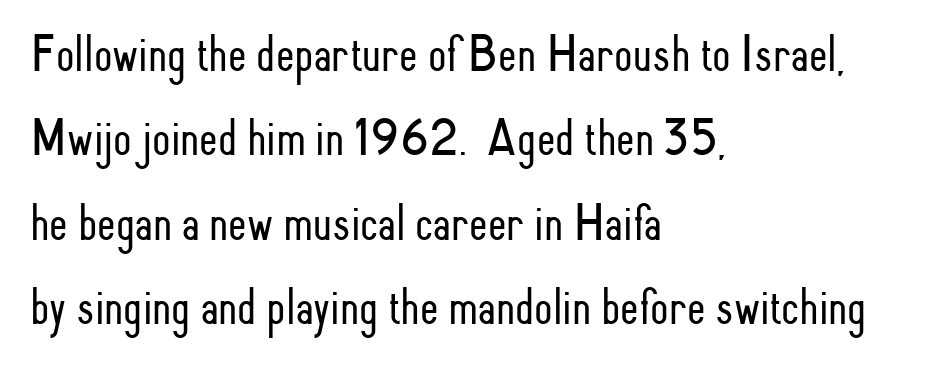
Evenly set lines give the paragraph a standard silhouette. Each letter keeps its own natural width here, so spacing adapts to shape. The weight would be labelled regular, book, light, or lighter still. Note: no serifs on the glyphs. In terms of posture, this sample is upright.
